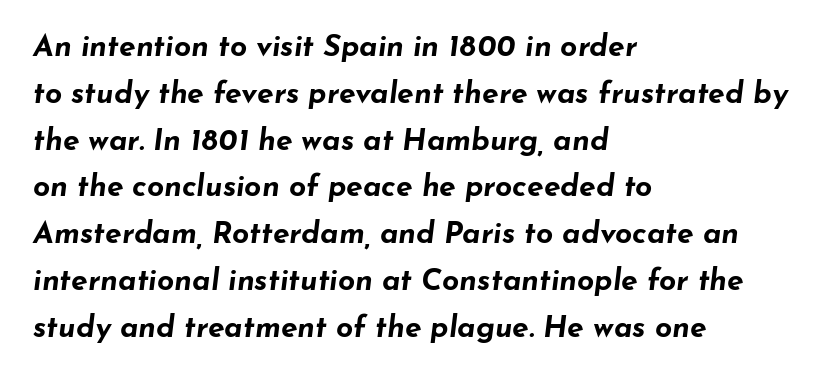
Q: Is the text bold? A: Yes.
Q: Is the text italic (slanted)? A: Yes, it leans right by about 7 degrees.
Q: Is the text underlined? A: No.
Q: How is the paragraph aligned? A: Left-aligned.
Q: Is the spacing between letters normal or unusually wide? A: Normal.
Q: Is the spacing between lines tight, normal or loose? A: Normal.
Q: Width (condensed, normal, or wide)? A: Wide.
Q: Stroke contrast? A: Low.
Q: x-height? A: Small.
Q: Monospaced? A: No.
